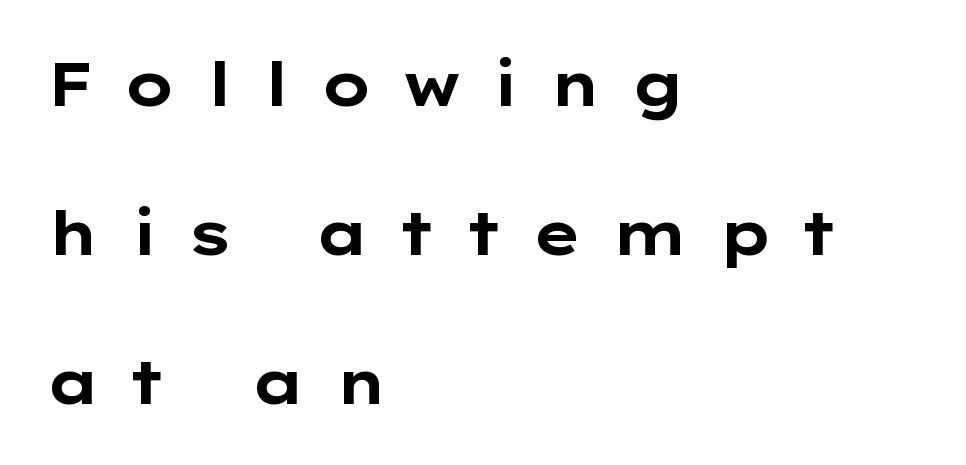
The image shows 60 px bold, wide sans-serif type, upright; set left-aligned, loose line spacing (2.48x), unusually wide letter spacing (+0.46 em), not underlined; low stroke contrast and a medium x-height.
